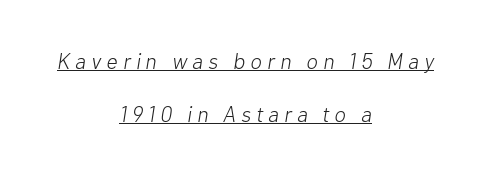
{"italic": "yes", "lean": "right", "slant_degrees": 10, "bold": "no", "underline": "yes", "align": "center", "line_spacing": "loose", "line_spacing_ratio": 2.4, "letter_spacing": "wide", "letter_spacing_em": 0.24, "glyph_px": 22}
